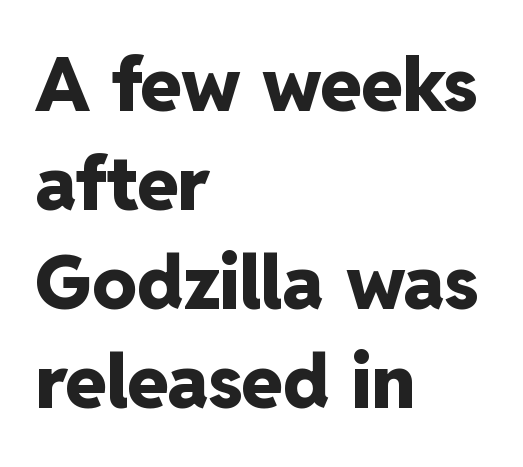
Q: Is the text bold? A: Yes.
Q: Is the text italic (slanted)? A: No, it is upright.
Q: Is the typeface a serif or a sans-serif typeface? A: Sans-serif.
Q: Is the text underlined? A: No.
Q: How is the paragraph aligned? A: Left-aligned.
Q: Is the spacing between letters normal or unusually wide? A: Normal.
Q: Is the spacing between lines tight, normal or loose? A: Normal.
Q: Width (condensed, normal, or wide)? A: Normal.
Q: Stroke contrast? A: Low.
Q: x-height? A: Medium.
Q: Monospaced? A: No.
